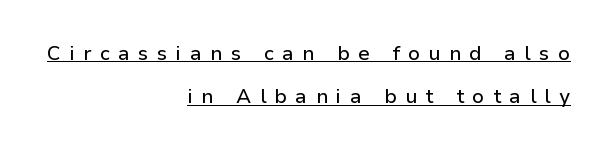
Q: Is the text italic (slanted)? A: No, it is upright.
Q: Is the text underlined? A: Yes.
Q: How is the paragraph aligned? A: Right-aligned.
Q: Is the spacing between letters normal or unusually wide? A: Unusually wide.
Q: Is the spacing between lines tight, normal or loose? A: Loose.
